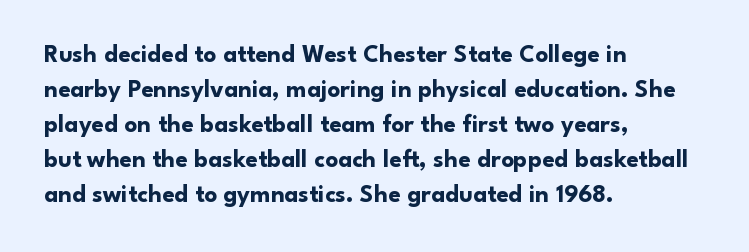
Q: Is the text bold? A: Yes.
Q: Is the text italic (slanted)? A: No, it is upright.
Q: Is the text underlined? A: No.
Q: How is the paragraph aligned? A: Left-aligned.
Q: Is the spacing between letters normal or unusually wide? A: Normal.
Q: Is the spacing between lines tight, normal or loose? A: Normal.
